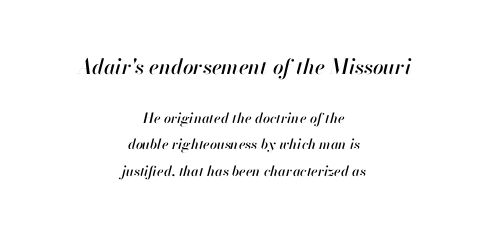
Neither beginnings nor endings align; midpoints do. Look at the tracking — it's just the regular setting, nothing added. The emphasis by scale lands on block number one, above. A typesetter would mark this as italic. The rendering uses a large line-height, opening up the rows.
